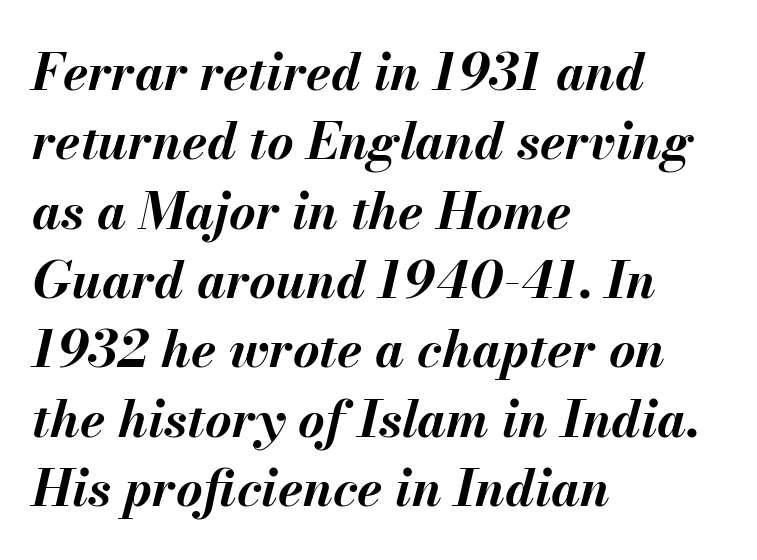
{"italic": "yes", "lean": "right", "slant_degrees": 13, "bold": "yes", "weight": "bold", "width": "normal", "stroke_contrast": "medium", "x_height": "small", "monospaced": "no", "underline": "no", "align": "left", "line_spacing": "normal", "line_spacing_ratio": 1.36, "letter_spacing": "normal", "letter_spacing_em": 0.0, "glyph_px": 51}
